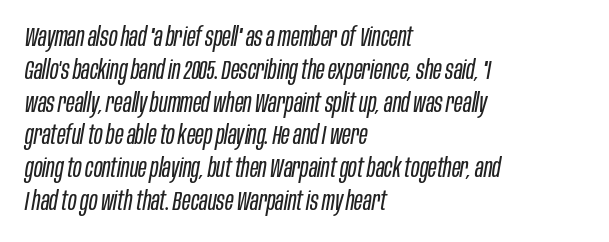
Q: Is the text bold? A: No.
Q: Is the text italic (slanted)? A: Yes, it leans right by about 10 degrees.
Q: Is the text underlined? A: No.
Q: How is the paragraph aligned? A: Left-aligned.
Q: Is the spacing between letters normal or unusually wide? A: Normal.
Q: Is the spacing between lines tight, normal or loose? A: Normal.
